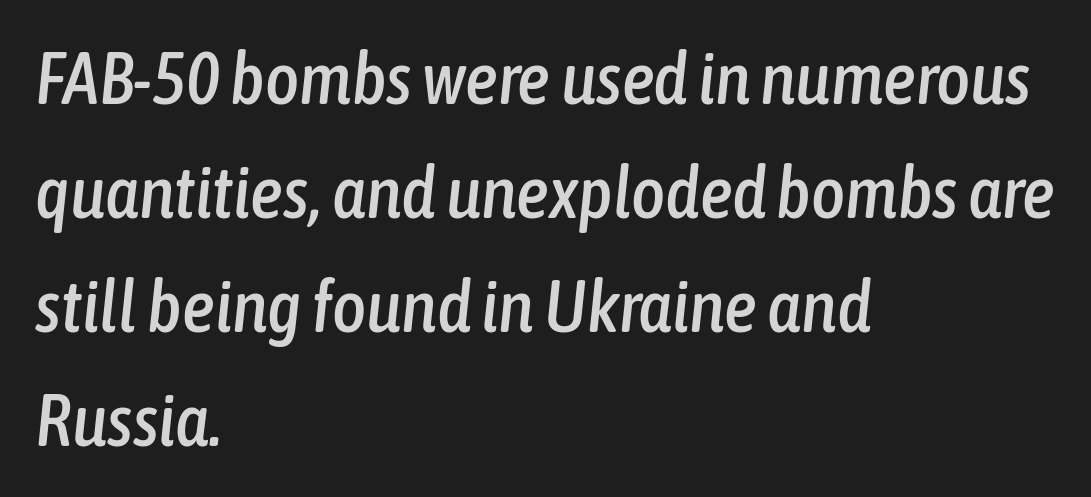
Is this a fixed-width face? No — the glyphs have proportional, varying widths. Honestly, there is no underline to notice here at all. A normal amount of white space separates one row of letters from the next. The gaps between neighbouring characters are ordinary and unremarkable. Layout note: lines flush left.
